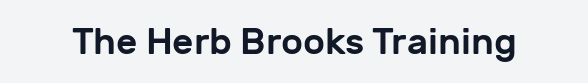
{"serif": "no", "italic": "no", "width": "normal", "stroke_contrast": "low", "x_height": "medium", "monospaced": "no", "underline": "no", "letter_spacing": "normal", "letter_spacing_em": 0.0, "glyph_px": 37}
